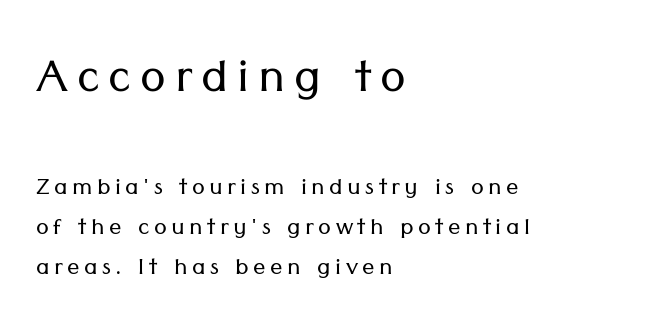
Q: Is the text bold? A: No.
Q: Is the text italic (slanted)? A: No, it is upright.
Q: Is the typeface a serif or a sans-serif typeface? A: Sans-serif.
Q: Is the text underlined? A: No.
Q: How is the paragraph aligned? A: Left-aligned.
Q: Is the spacing between lines tight, normal or loose? A: Normal.
Q: Which block of text is set in a larger size, the first (top) or the second (bottom)? A: The first (top) one.
Q: Width (condensed, normal, or wide)? A: Normal.
Q: Stroke contrast? A: Low.
Q: x-height? A: Medium.
Q: Monospaced? A: No.
